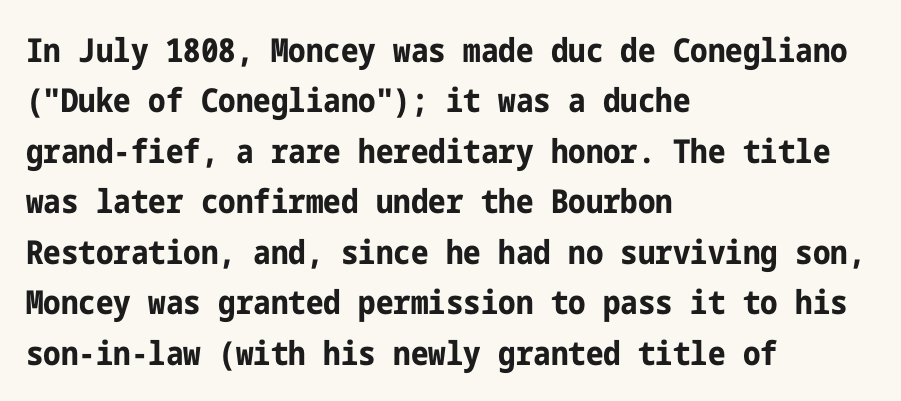
{"serif": "no", "italic": "no", "bold": "yes", "weight": "bold", "width": "condensed", "stroke_contrast": "low", "x_height": "medium", "underline": "no", "align": "left", "line_spacing": "normal", "line_spacing_ratio": 1.53, "letter_spacing": "normal", "letter_spacing_em": 0.0, "glyph_px": 33}
